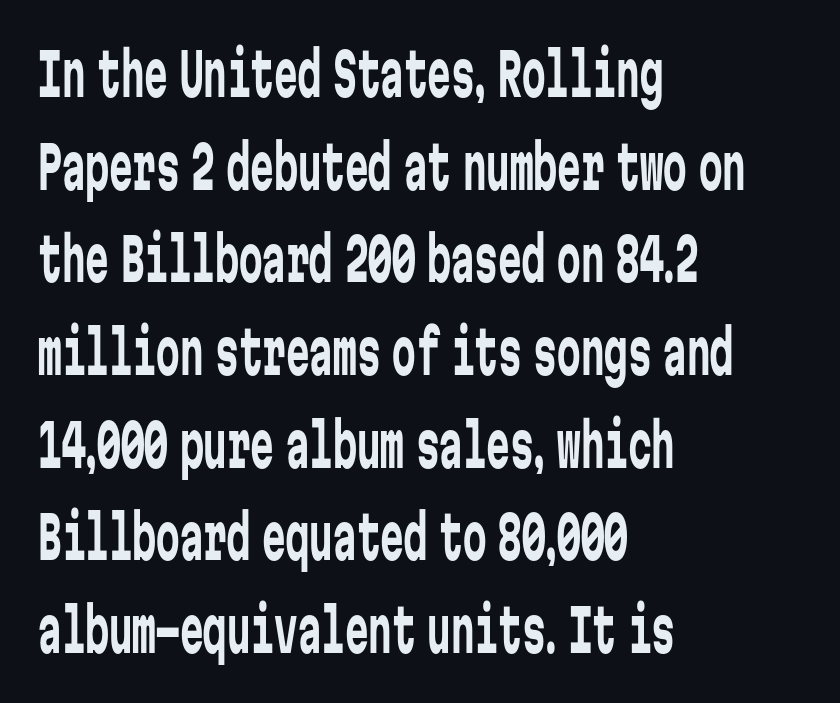
{"serif": "no", "italic": "no", "bold": "no", "weight": "regular", "width": "condensed", "stroke_contrast": "low", "x_height": "medium", "monospaced": "yes", "underline": "no", "align": "left", "line_spacing": "normal", "line_spacing_ratio": 1.57, "letter_spacing": "normal", "letter_spacing_em": 0.0, "glyph_px": 59}
